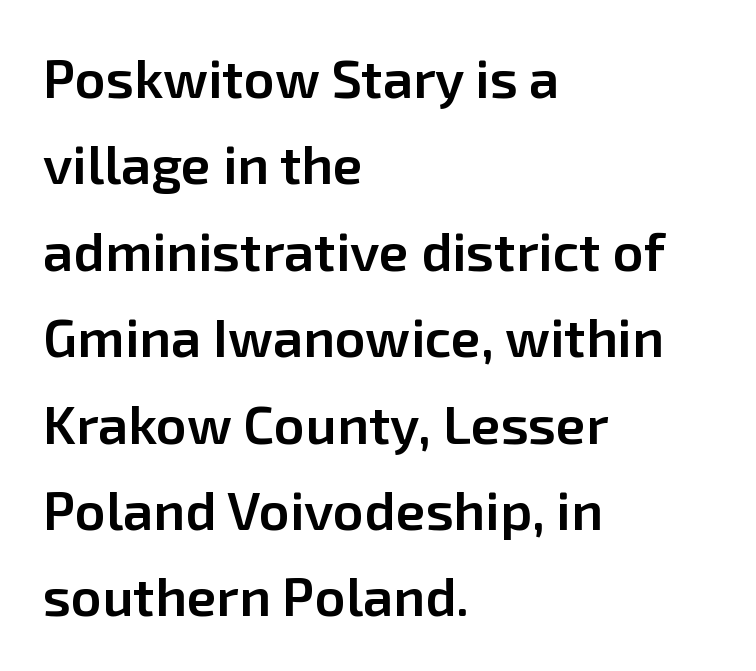
{"serif": "no", "italic": "no", "bold": "semi", "weight": "semibold", "width": "normal", "stroke_contrast": "low", "x_height": "medium", "monospaced": "no", "underline": "no", "align": "left", "line_spacing": "normal", "line_spacing_ratio": 1.6, "letter_spacing": "normal", "letter_spacing_em": 0.0, "glyph_px": 54}
